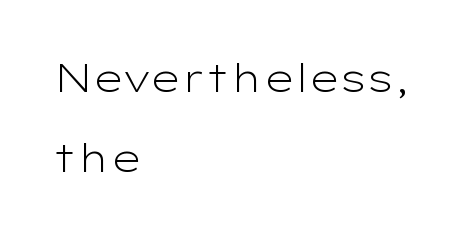
Q: Is the text bold? A: No.
Q: Is the text italic (slanted)? A: No, it is upright.
Q: Is the typeface a serif or a sans-serif typeface? A: Sans-serif.
Q: Is the text underlined? A: No.
Q: How is the paragraph aligned? A: Left-aligned.
Q: Is the spacing between letters normal or unusually wide? A: Normal.
Q: Is the spacing between lines tight, normal or loose? A: Loose.
Q: Width (condensed, normal, or wide)? A: Wide.
Q: Stroke contrast? A: Low.
Q: x-height? A: Medium.
Q: Monospaced? A: No.
